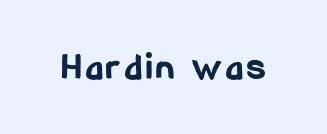
Q: Is the text bold? A: Yes.
Q: Is the text italic (slanted)? A: No, it is upright.
Q: Is the typeface a serif or a sans-serif typeface? A: Sans-serif.
Q: Is the text underlined? A: No.
Q: Width (condensed, normal, or wide)? A: Condensed.
Q: Stroke contrast? A: Low.
Q: x-height? A: Medium.
Q: Monospaced? A: No.
